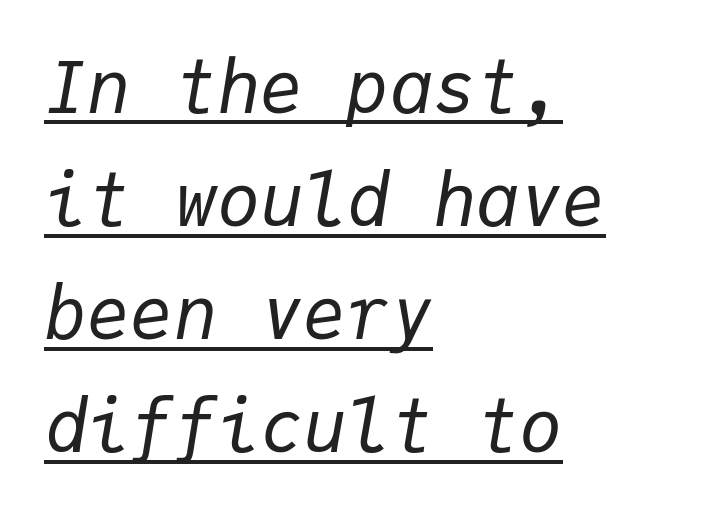
{"italic": "yes", "lean": "right", "slant_degrees": 9, "bold": "no", "weight": "regular", "width": "normal", "stroke_contrast": "low", "x_height": "medium", "monospaced": "yes", "underline": "yes", "align": "left", "line_spacing": "normal", "line_spacing_ratio": 1.57, "letter_spacing": "normal", "letter_spacing_em": 0.0, "glyph_px": 72}
